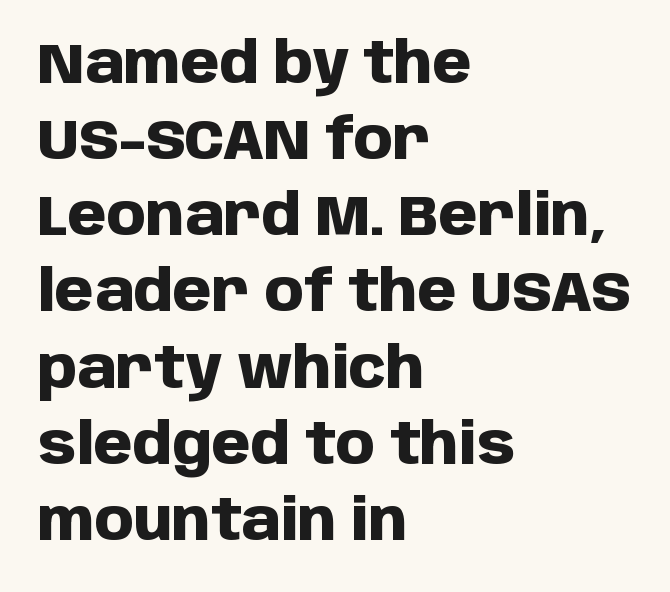
Ascenders rise straight up at ninety degrees. A classic flush-left, rag-right setting is used for this passage. Horizontal bands of white between lines are of average thickness. The letterforms sit shoulder to shoulder at normal distance. The rendering uses natural spacing where letterforms have individual widths. Stroke terminals: plain, sans-serif.
